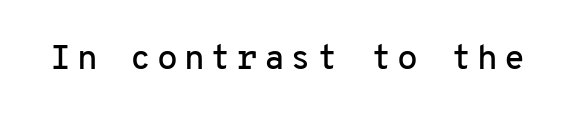
This sample uses an upright cut, with every glyph sitting square on the baseline. Is this a fixed-width face? Yes — each glyph sits in an identical cell. Lines of text with bare space underneath. Font category for this specimen: sans-serif.
